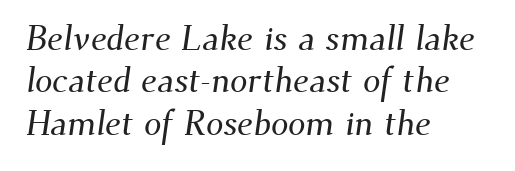
{"serif": "yes", "width": "normal", "stroke_contrast": "medium", "x_height": "small", "monospaced": "no", "underline": "no", "align": "left", "line_spacing_ratio": 1.21, "letter_spacing": "normal", "letter_spacing_em": 0.0, "glyph_px": 35}
